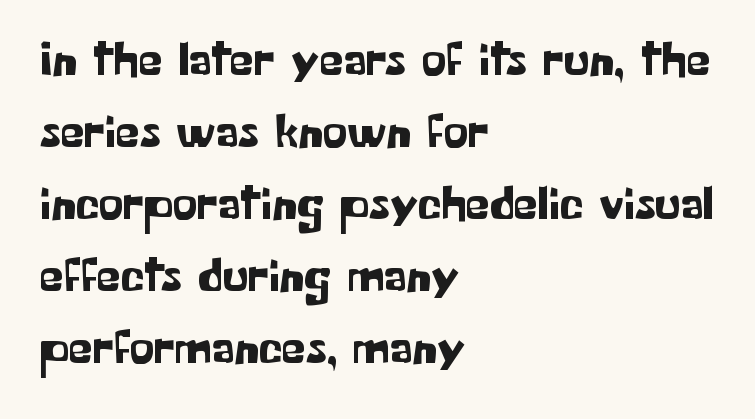
The image shows 49 px sans-serif type, upright; set left-aligned, normal line spacing (1.47x), normal letter spacing, not underlined; low stroke contrast and a medium x-height.
